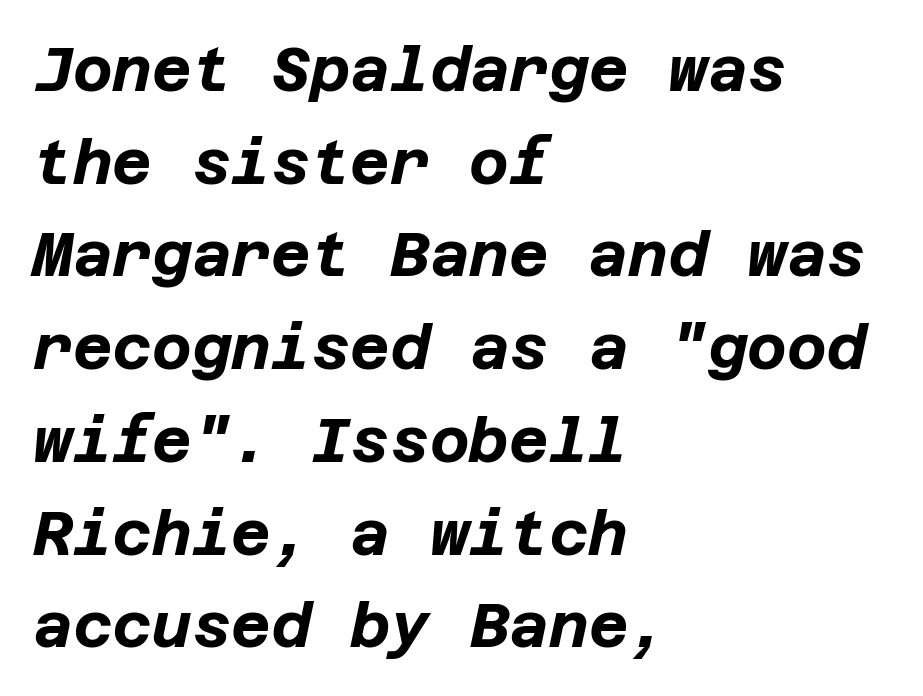
Letter spacing: default. Clear beneath every line of the passage. The strokes are fattened all the way to bold. Regarding leading, the lines here are spaced in the standard way. Yep, that's italic — everything's leaning. Leftover space on each line is placed entirely after the last word.
